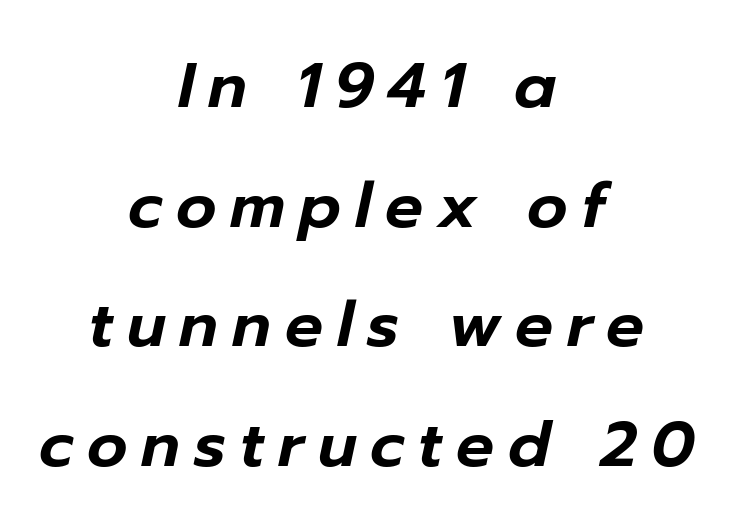
{"italic": "yes", "lean": "right", "slant_degrees": 12, "width": "normal", "stroke_contrast": "low", "x_height": "medium", "monospaced": "no", "underline": "no", "align": "center", "line_spacing": "loose", "line_spacing_ratio": 1.9, "letter_spacing": "wide", "letter_spacing_em": 0.22, "glyph_px": 63}
